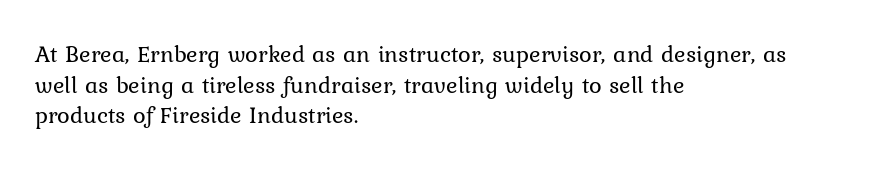
Is the type heavy? It reads as light-to-regular instead. Leftover space on each line is placed entirely after the last word. Characters follow at the spacing the type designer built in. The passage shown stacks its lines at a standard gap.
